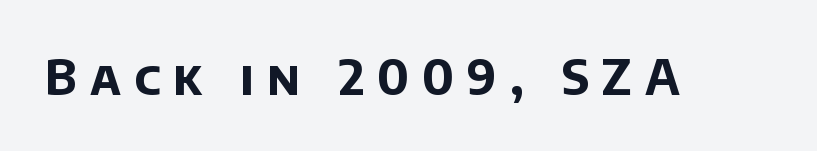
The image shows 48 px bold sans-serif type; set unusually wide letter spacing (+0.27 em), not underlined; low stroke contrast and a large x-height.
